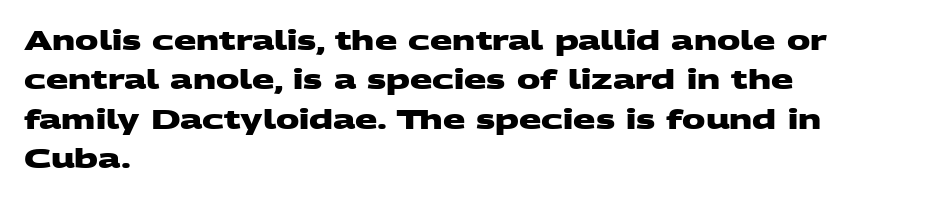
Is the type bold? Yes — the strokes are clearly thick and heavy. Line beginnings align vertically; line endings do not. The specimen omits any rule beneath the text block's lines. The horizontal fit of the characters is conventional and even. These lines sit exactly where default settings would place them.
